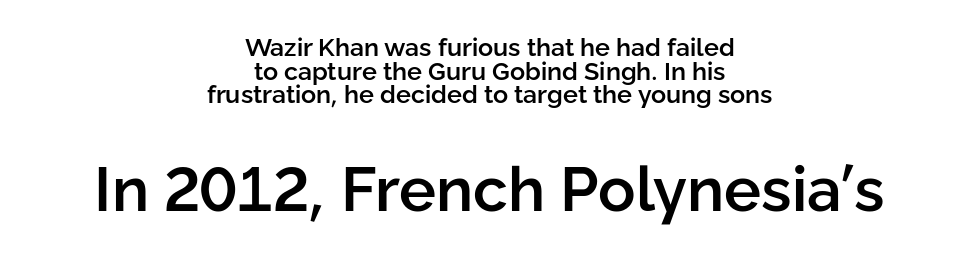
Q: Is the text bold? A: Semi-bold.
Q: Is the text italic (slanted)? A: No, it is upright.
Q: Is the typeface a serif or a sans-serif typeface? A: Sans-serif.
Q: Is the text underlined? A: No.
Q: How is the paragraph aligned? A: Centered.
Q: Is the spacing between letters normal or unusually wide? A: Normal.
Q: Is the spacing between lines tight, normal or loose? A: Tight.
Q: Which block of text is set in a larger size, the first (top) or the second (bottom)? A: The second (bottom) one.
Q: Width (condensed, normal, or wide)? A: Normal.
Q: Stroke contrast? A: Low.
Q: x-height? A: Medium.
Q: Monospaced? A: No.
